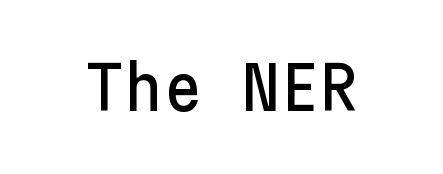
Q: Is the text italic (slanted)? A: No, it is upright.
Q: Is the typeface a serif or a sans-serif typeface? A: Sans-serif.
Q: Is the text underlined? A: No.
Q: Is the spacing between letters normal or unusually wide? A: Normal.
Q: Width (condensed, normal, or wide)? A: Normal.
Q: Stroke contrast? A: Low.
Q: x-height? A: Medium.
